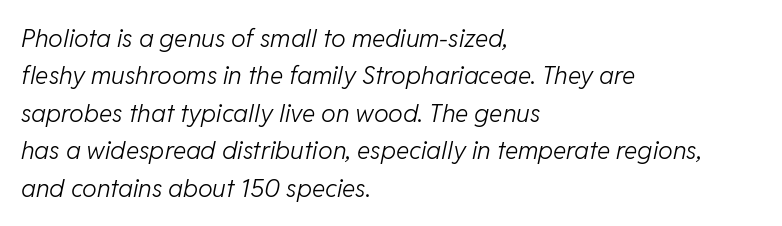
The image shows 25 px text type, italic (leaning right); set left-aligned, normal line spacing (1.5x), normal letter spacing, not underlined.
